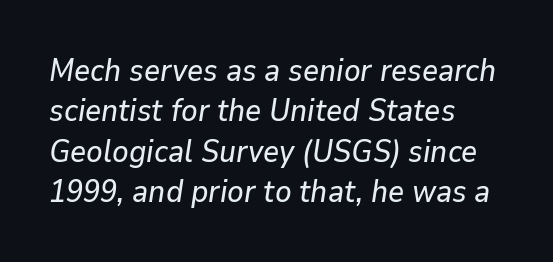
Looks like regular typesetting: each glyph gets only the width it needs. Each row of text sits above clean, open space. A student would call this left alignment; a typographer would say flush left, rag right. Evenly set lines give the paragraph a standard silhouette. These lines keep a tight, regular rhythm from letter to letter. Designer's note — italics engaged.
